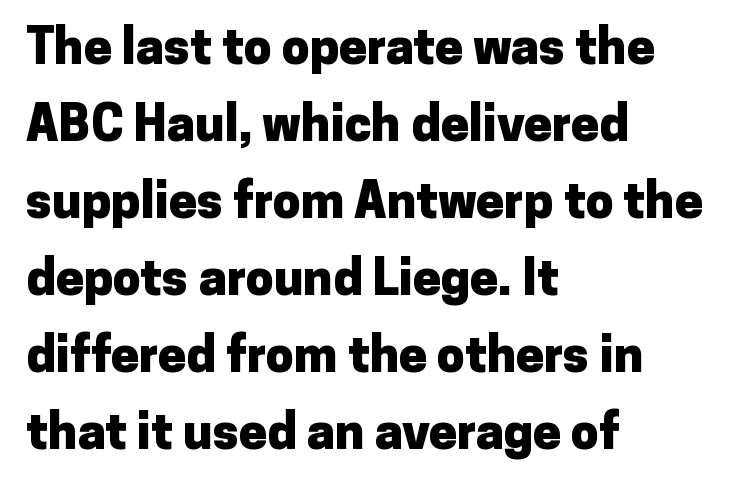
The image shows 50 px heavy sans-serif type, upright; set left-aligned, normal line spacing (1.54x), normal letter spacing, not underlined; low stroke contrast and a medium x-height.
